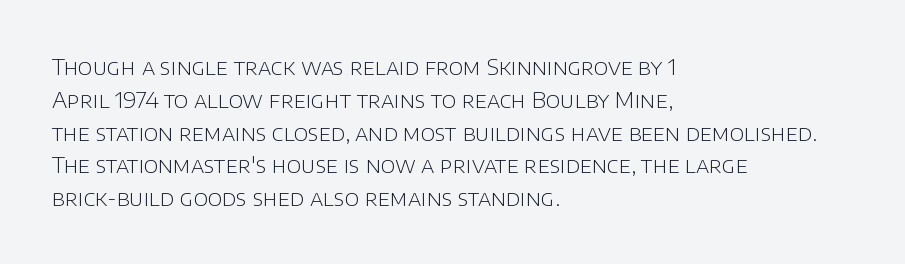
The image shows 22 px text type, upright; set left-aligned, normal line spacing (1.49x), normal letter spacing, not underlined.
